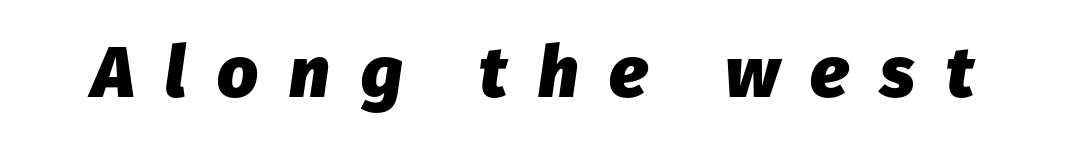
Q: Is the text bold? A: Yes.
Q: Is the text italic (slanted)? A: Yes, it leans right by about 8 degrees.
Q: Is the text underlined? A: No.
Q: Is the spacing between letters normal or unusually wide? A: Unusually wide.
Q: Width (condensed, normal, or wide)? A: Normal.
Q: Stroke contrast? A: Low.
Q: x-height? A: Medium.
Q: Monospaced? A: No.
